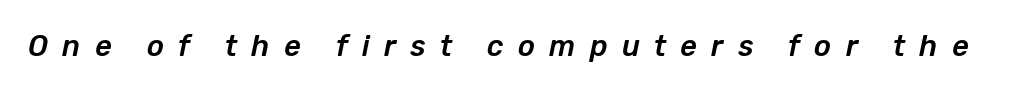
Q: Is the text italic (slanted)? A: Yes, it leans right by about 12 degrees.
Q: Is the text underlined? A: No.
Q: Is the spacing between letters normal or unusually wide? A: Unusually wide.
Q: Width (condensed, normal, or wide)? A: Normal.
Q: Stroke contrast? A: Low.
Q: x-height? A: Medium.
Q: Monospaced? A: No.
